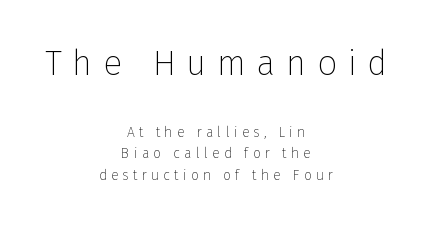
{"serif": "no", "italic": "no", "bold": "no", "weight": "thin", "width": "normal", "stroke_contrast": "low", "x_height": "medium", "monospaced": "no", "underline": "no", "align": "center", "line_spacing": "normal", "line_spacing_ratio": 1.52, "letter_spacing": "wide", "letter_spacing_em": 0.3, "larger_block": "first", "size_ratio": 2.5, "glyph_px": 35}
